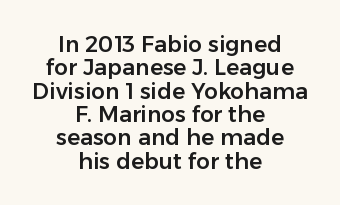
The image shows 22 px text type, upright; set centered, tight line spacing (1.06x), normal letter spacing, not underlined.
